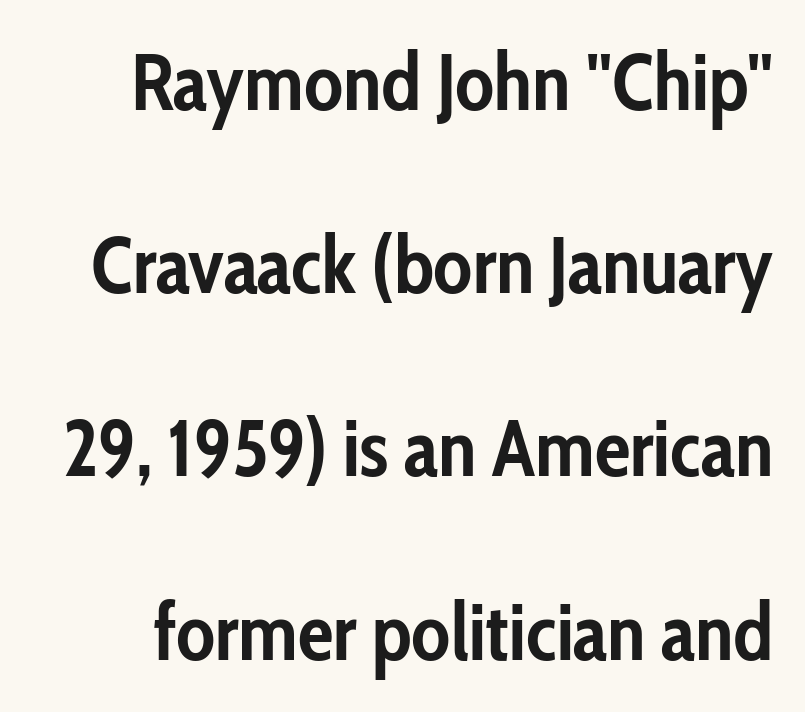
{"serif": "no", "italic": "no", "bold": "yes", "weight": "semibold", "width": "condensed", "stroke_contrast": "low", "x_height": "medium", "monospaced": "no", "underline": "no", "line_spacing": "loose", "line_spacing_ratio": 2.29, "letter_spacing": "normal", "letter_spacing_em": 0.0, "glyph_px": 80}
